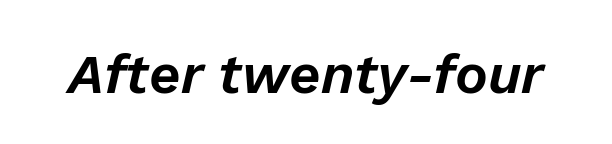
{"italic": "yes", "lean": "right", "slant_degrees": 13, "width": "normal", "stroke_contrast": "low", "x_height": "medium", "monospaced": "no", "underline": "no", "letter_spacing": "normal", "letter_spacing_em": 0.0, "glyph_px": 55}
